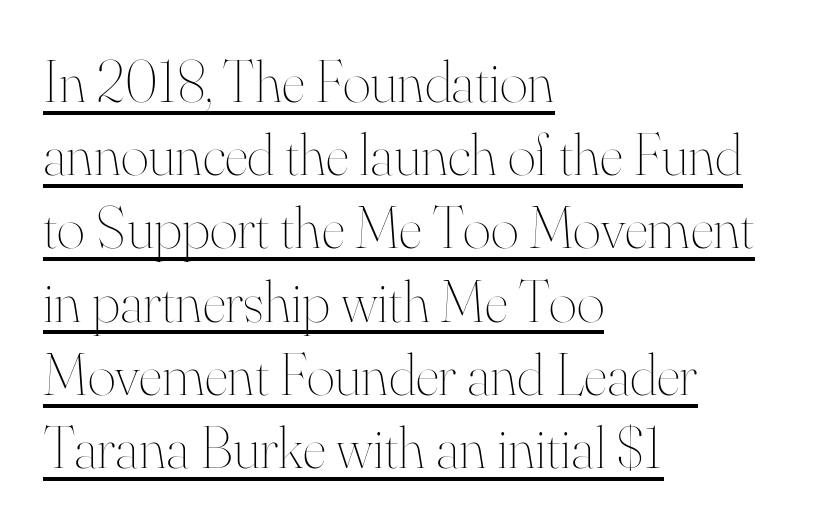
The image shows 60 px thin type, upright; set left-aligned, line spacing 1.22x, normal letter spacing, underlined; high stroke contrast and a small x-height.
